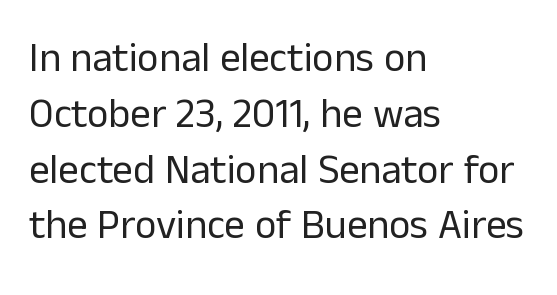
Q: Is the text bold? A: No.
Q: Is the text italic (slanted)? A: No, it is upright.
Q: Is the typeface a serif or a sans-serif typeface? A: Sans-serif.
Q: Is the text underlined? A: No.
Q: How is the paragraph aligned? A: Left-aligned.
Q: Is the spacing between letters normal or unusually wide? A: Normal.
Q: Is the spacing between lines tight, normal or loose? A: Normal.
Q: Width (condensed, normal, or wide)? A: Normal.
Q: Stroke contrast? A: Low.
Q: x-height? A: Medium.
Q: Monospaced? A: No.
